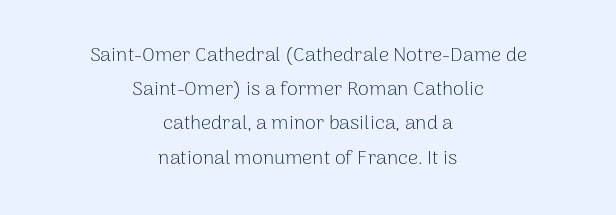
{"italic": "no", "bold": "no", "underline": "no", "align": "center", "line_spacing_ratio": 1.71, "letter_spacing": "normal", "letter_spacing_em": 0.0, "glyph_px": 20}
